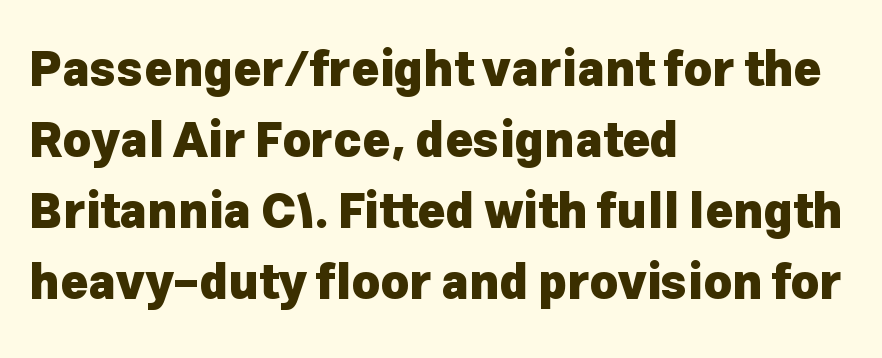
Has an underline been added? It has not. Horizontal alignment here is leftward, the default for most running prose. No extra tracking has been applied to these lines. Summary of weight: heavy, a full bold.
